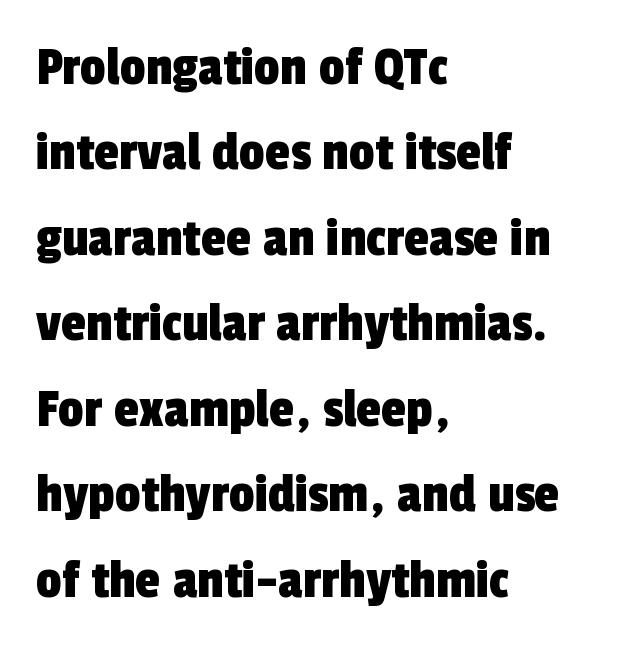
{"serif": "no", "width": "condensed", "x_height": "medium", "monospaced": "no", "underline": "no", "align": "left", "line_spacing": "normal", "line_spacing_ratio": 1.5, "letter_spacing": "normal", "letter_spacing_em": 0.0, "glyph_px": 57}
